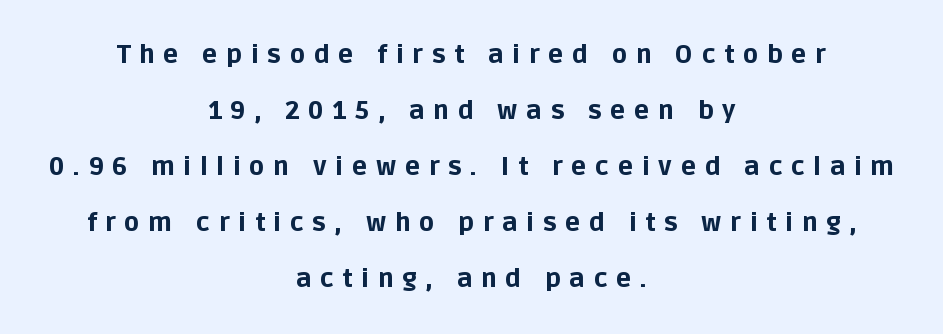
The image shows 25 px bold type, upright; set centered, loose line spacing (2.24x), unusually wide letter spacing (+0.35 em), not underlined.
